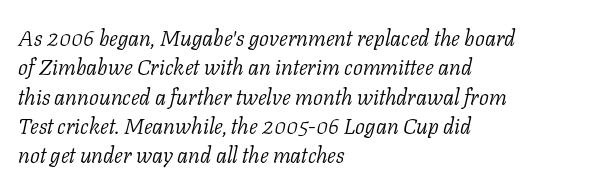
{"italic": "yes", "lean": "right", "slant_degrees": 11, "bold": "no", "underline": "no", "align": "left", "line_spacing": "normal", "line_spacing_ratio": 1.33, "letter_spacing": "normal", "letter_spacing_em": 0.0, "glyph_px": 22}
